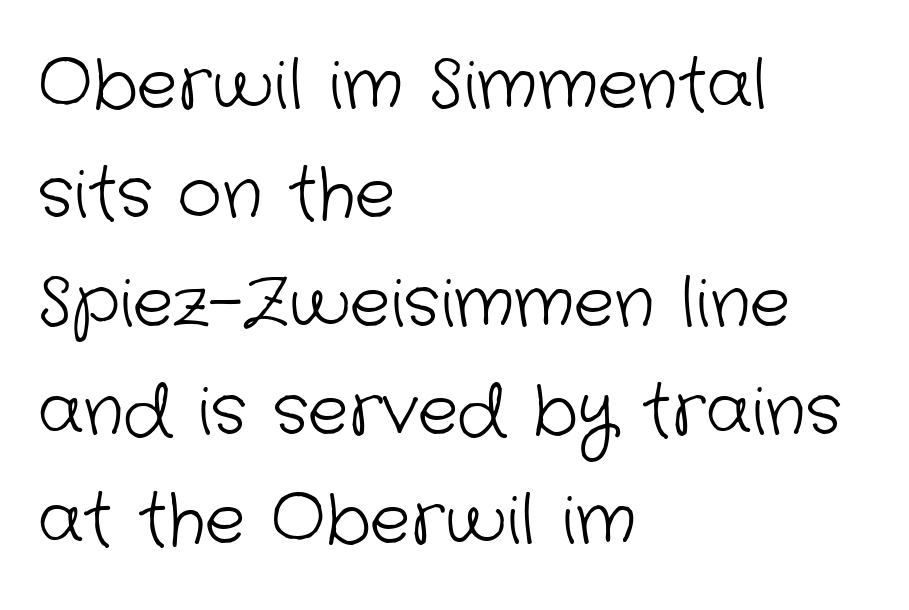
The image shows 68 px light sans-serif type; set left-aligned, normal line spacing (1.6x), normal letter spacing, not underlined; low stroke contrast and a medium x-height.
